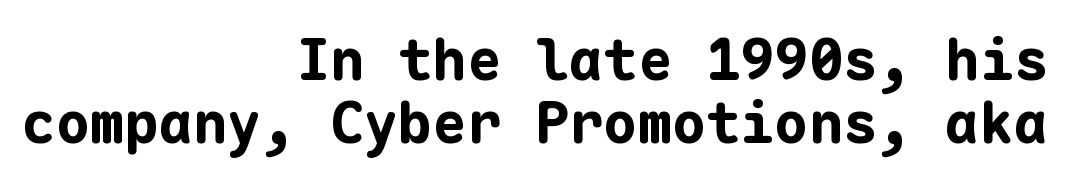
{"serif": "no", "italic": "no", "bold": "yes", "weight": "bold", "width": "normal", "stroke_contrast": "low", "x_height": "medium", "monospaced": "yes", "underline": "no", "align": "right", "line_spacing": "tight", "line_spacing_ratio": 1.1, "letter_spacing": "normal", "letter_spacing_em": 0.0, "glyph_px": 57}
